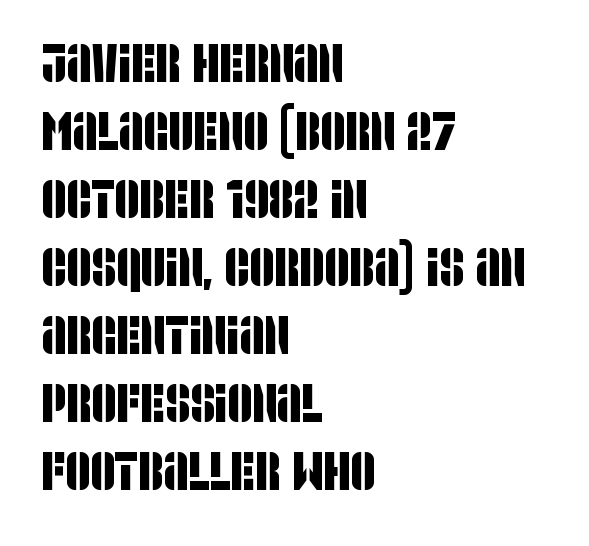
Q: Is the typeface a serif or a sans-serif typeface? A: Sans-serif.
Q: Is the text underlined? A: No.
Q: How is the paragraph aligned? A: Left-aligned.
Q: Is the spacing between letters normal or unusually wide? A: Normal.
Q: Is the spacing between lines tight, normal or loose? A: Normal.
Q: Width (condensed, normal, or wide)? A: Condensed.
Q: Stroke contrast? A: Low.
Q: x-height? A: Large.
Q: Monospaced? A: No.
